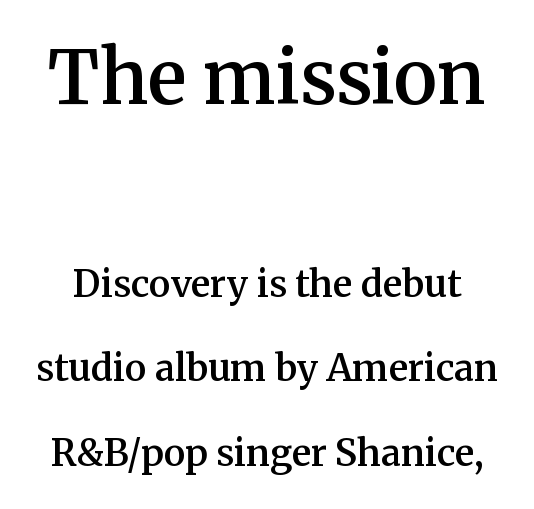
This sample has the flowing, uneven cadence of proportional lettering. Any mark beneath the type? The region is blank. Unlike a clean sans, this face finishes its strokes with serifs. Tracking here is standard; glyphs follow each other at the usual distance. The strokes are fattened partway — semibold, not bold.
